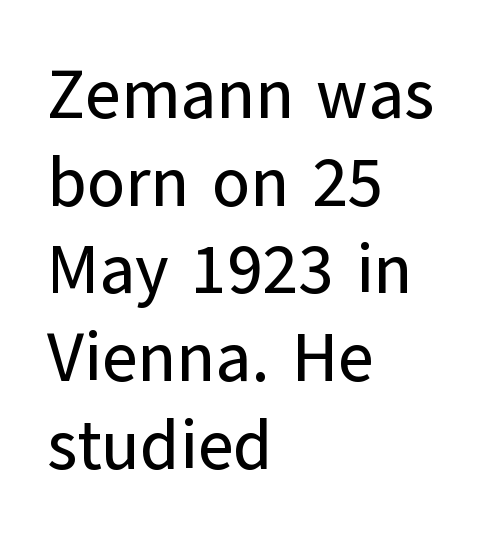
The image shows 69 px sans-serif type, upright; set left-aligned, normal line spacing (1.27x), normal letter spacing, not underlined; low stroke contrast and a medium x-height.
